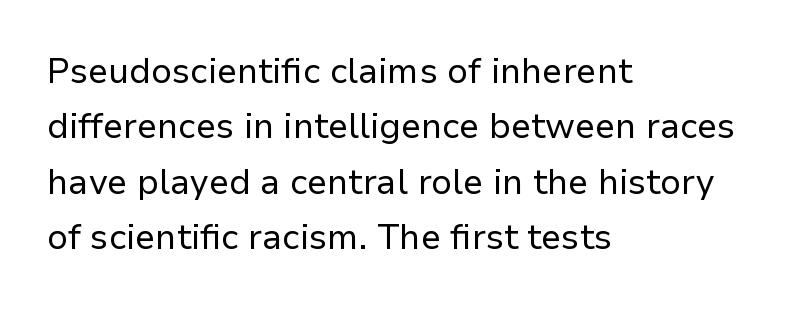
Q: Is the text bold? A: No.
Q: Is the text italic (slanted)? A: No, it is upright.
Q: Is the typeface a serif or a sans-serif typeface? A: Sans-serif.
Q: Is the text underlined? A: No.
Q: How is the paragraph aligned? A: Left-aligned.
Q: Is the spacing between letters normal or unusually wide? A: Normal.
Q: Is the spacing between lines tight, normal or loose? A: Normal.
Q: Width (condensed, normal, or wide)? A: Normal.
Q: Stroke contrast? A: Low.
Q: x-height? A: Medium.
Q: Monospaced? A: No.
